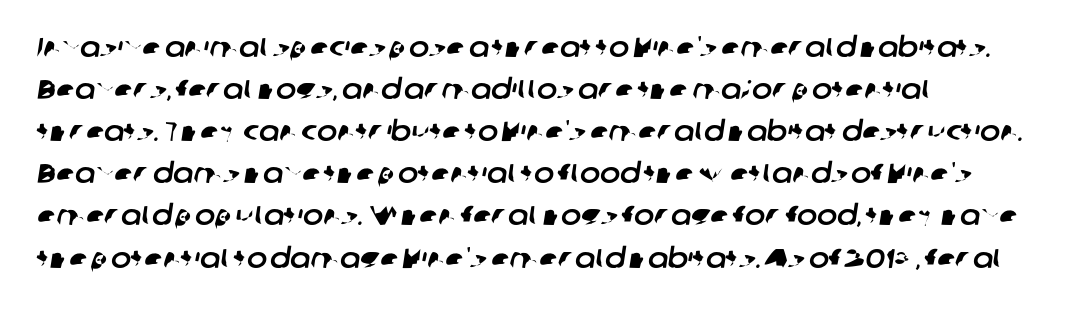
{"underline": "no", "align": "left", "line_spacing": "normal", "line_spacing_ratio": 1.56, "letter_spacing": "normal", "letter_spacing_em": 0.0, "glyph_px": 27}
